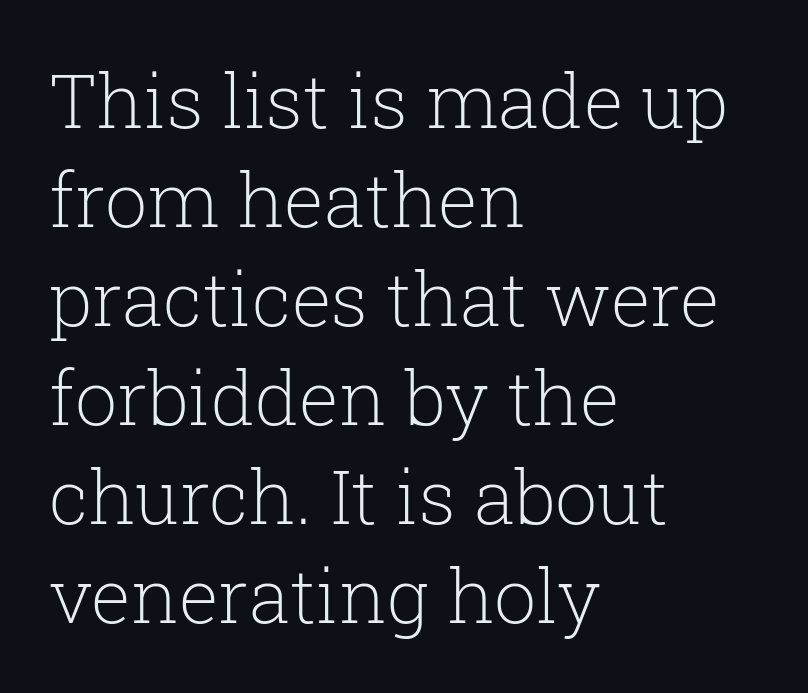
The leading is moderate, giving the passage an even texture. Caption: standard tracking, unaltered. This sample is left-justified, so line endings fall wherever the words run out. Old-style or modern, the face here clearly has serifs. Honestly, there is no underline to notice here at all.
